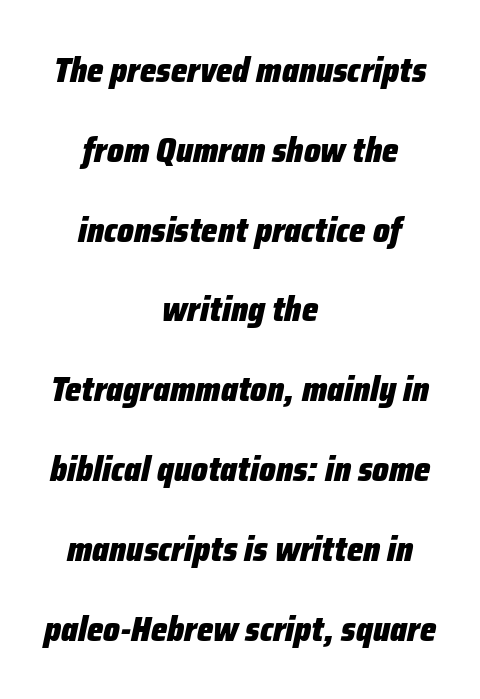
Q: Is the text bold? A: Yes.
Q: Is the text italic (slanted)? A: Yes, it leans right by about 12 degrees.
Q: Is the text underlined? A: No.
Q: How is the paragraph aligned? A: Centered.
Q: Is the spacing between letters normal or unusually wide? A: Normal.
Q: Is the spacing between lines tight, normal or loose? A: Loose.
Q: Width (condensed, normal, or wide)? A: Condensed.
Q: Stroke contrast? A: Low.
Q: x-height? A: Medium.
Q: Monospaced? A: No.
